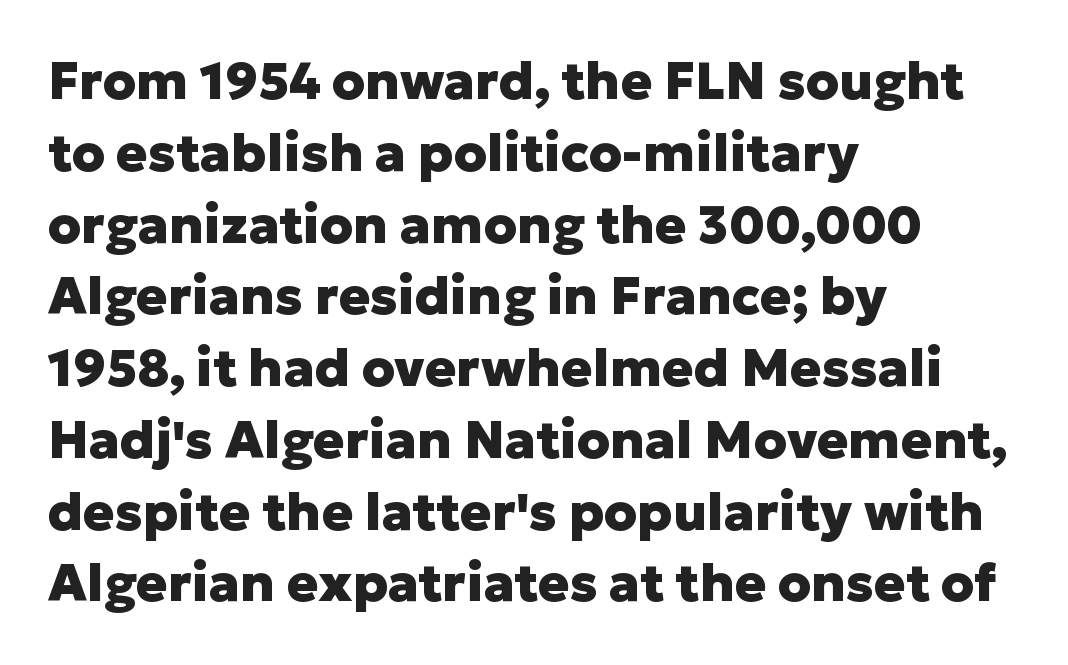
The image shows 52 px heavy sans-serif type, upright; set left-aligned, normal line spacing (1.38x), normal letter spacing, not underlined; low stroke contrast and a medium x-height.
